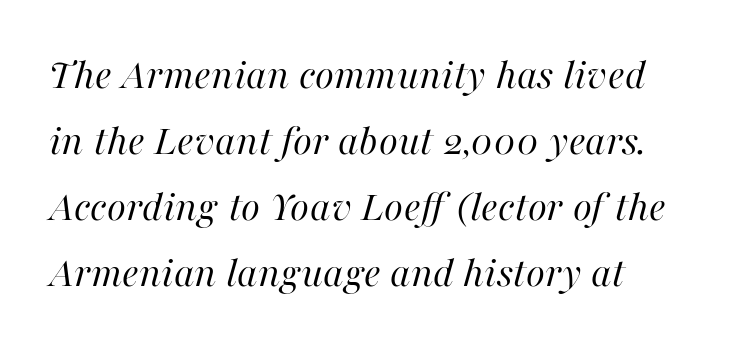
Q: Is the text bold? A: No.
Q: Is the text italic (slanted)? A: Yes, it leans right by about 16 degrees.
Q: Is the text underlined? A: No.
Q: Is the spacing between letters normal or unusually wide? A: Normal.
Q: Is the spacing between lines tight, normal or loose? A: Normal.
Q: Width (condensed, normal, or wide)? A: Normal.
Q: Stroke contrast? A: High.
Q: x-height? A: Medium.
Q: Monospaced? A: No.
